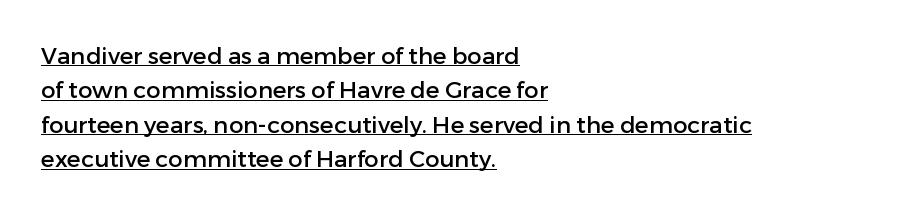
{"italic": "no", "underline": "yes", "align": "left", "line_spacing": "normal", "line_spacing_ratio": 1.5, "letter_spacing": "normal", "letter_spacing_em": 0.0, "glyph_px": 23}
